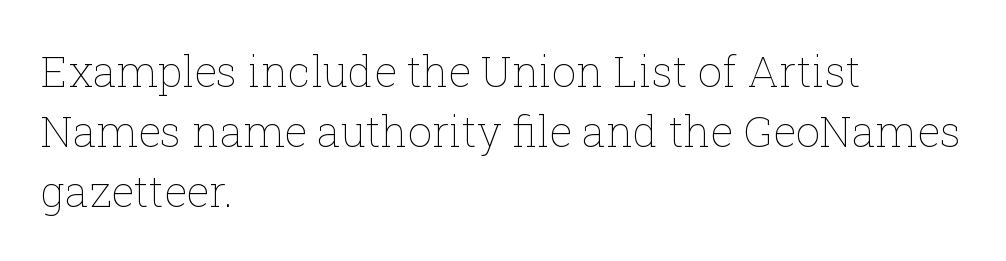
Q: Is the text bold? A: No.
Q: Is the text italic (slanted)? A: No, it is upright.
Q: Is the text underlined? A: No.
Q: How is the paragraph aligned? A: Left-aligned.
Q: Is the spacing between letters normal or unusually wide? A: Normal.
Q: Is the spacing between lines tight, normal or loose? A: Normal.
Q: Width (condensed, normal, or wide)? A: Normal.
Q: Stroke contrast? A: Low.
Q: x-height? A: Medium.
Q: Monospaced? A: No.
